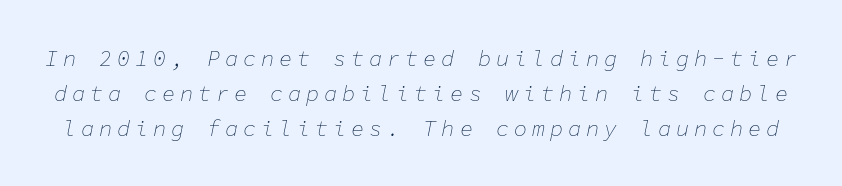
Q: Is the text bold? A: No.
Q: Is the text italic (slanted)? A: Yes, it leans right by about 11 degrees.
Q: Is the text underlined? A: No.
Q: Is the spacing between letters normal or unusually wide? A: Unusually wide.
Q: Is the spacing between lines tight, normal or loose? A: Normal.
